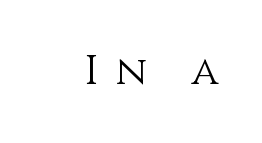
The image shows 40 px light type, upright; set unusually wide letter spacing (+0.43 em), not underlined; medium stroke contrast and a large x-height.
